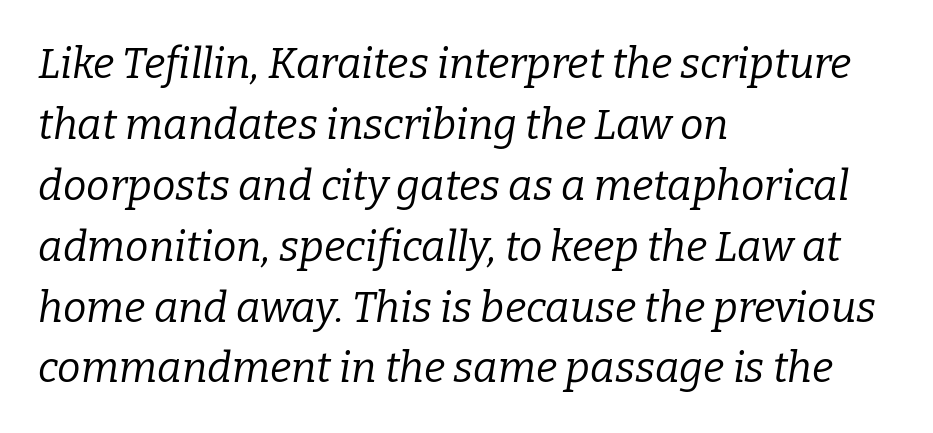
Only glyphs here, with clear space below each row. The letterforms sit at book weight or below. The lines are quadded left. The axis of the letterforms is tilted away from vertical. Here the glyphs are tracked normally, forming tight word shapes.
